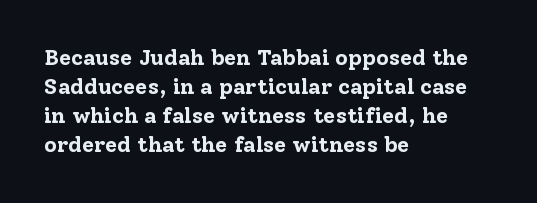
Q: Is the text bold? A: Yes.
Q: Is the text italic (slanted)? A: No, it is upright.
Q: Is the text underlined? A: No.
Q: How is the paragraph aligned? A: Left-aligned.
Q: Is the spacing between letters normal or unusually wide? A: Normal.
Q: Is the spacing between lines tight, normal or loose? A: Normal.
